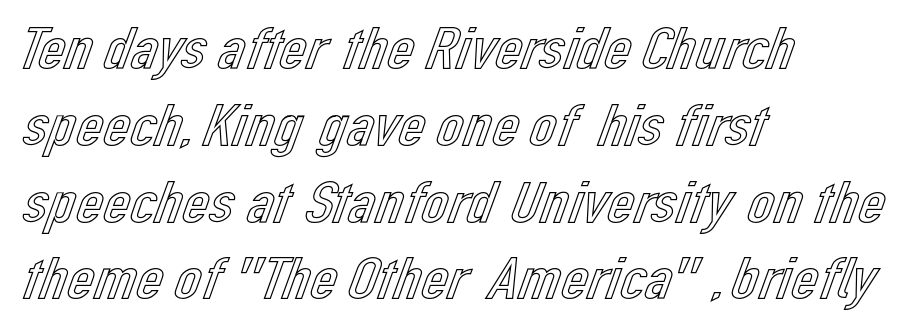
Q: Is the text italic (slanted)? A: Yes.
Q: Is the text underlined? A: No.
Q: How is the paragraph aligned? A: Left-aligned.
Q: Is the spacing between letters normal or unusually wide? A: Normal.
Q: Is the spacing between lines tight, normal or loose? A: Normal.
Q: Width (condensed, normal, or wide)? A: Normal.
Q: x-height? A: Medium.
Q: Monospaced? A: No.
